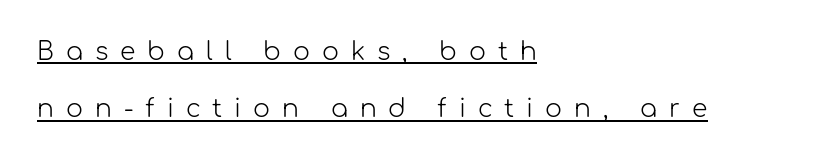
The image shows 25 px text type, upright; set left-aligned, loose line spacing (2.3x), unusually wide letter spacing (+0.48 em), underlined.
